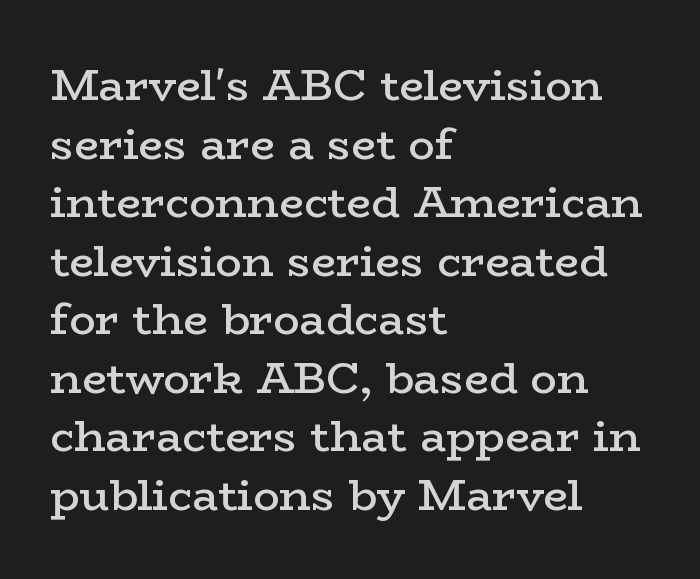
Q: Is the text bold? A: Semi-bold.
Q: Is the text italic (slanted)? A: No, it is upright.
Q: Is the typeface a serif or a sans-serif typeface? A: Serif.
Q: Is the text underlined? A: No.
Q: How is the paragraph aligned? A: Left-aligned.
Q: Is the spacing between letters normal or unusually wide? A: Normal.
Q: Is the spacing between lines tight, normal or loose? A: Normal.
Q: Width (condensed, normal, or wide)? A: Wide.
Q: Stroke contrast? A: Low.
Q: x-height? A: Medium.
Q: Monospaced? A: No.
